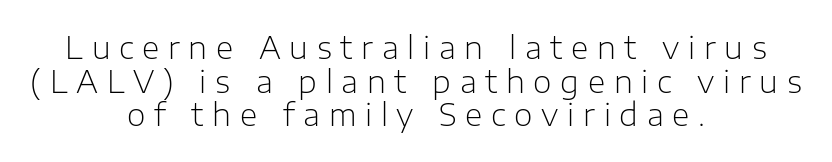
The image shows 30 px light sans-serif type, upright; set centered, tight line spacing (1.12x), unusually wide letter spacing (+0.29 em), not underlined; low stroke contrast and a medium x-height.
